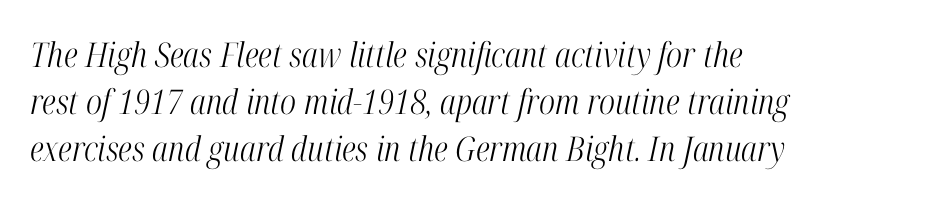
Q: Is the text bold? A: No.
Q: Is the text italic (slanted)? A: Yes, it leans right by about 12 degrees.
Q: Is the typeface a serif or a sans-serif typeface? A: Serif.
Q: Is the text underlined? A: No.
Q: How is the paragraph aligned? A: Left-aligned.
Q: Is the spacing between letters normal or unusually wide? A: Normal.
Q: Is the spacing between lines tight, normal or loose? A: Normal.
Q: Width (condensed, normal, or wide)? A: Condensed.
Q: Stroke contrast? A: High.
Q: x-height? A: Medium.
Q: Monospaced? A: No.
